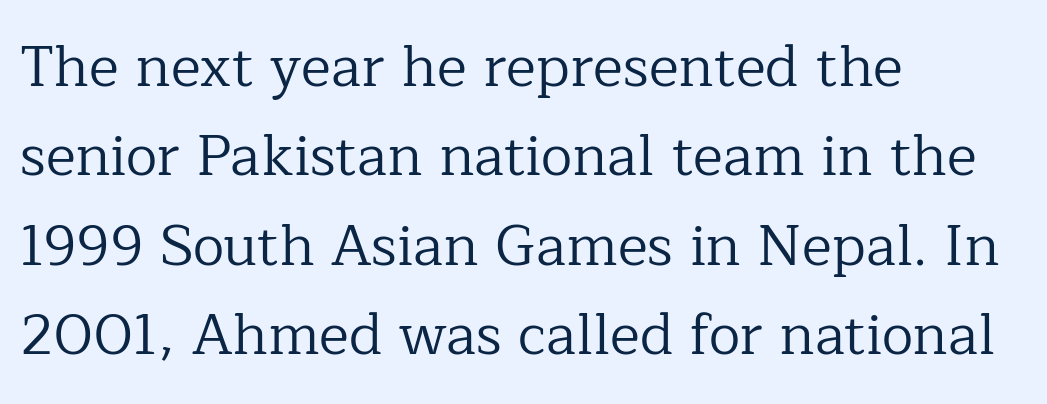
Rendered with straight, roman letterforms. Unbolded letterforms with no extra heft. If you measured baseline to baseline, you'd find a middling distance. Looks like regular typesetting: each glyph gets only the width it needs. The zone under the glyphs is completely vacant. Default kerning and tracking; the words read as compact shapes.
